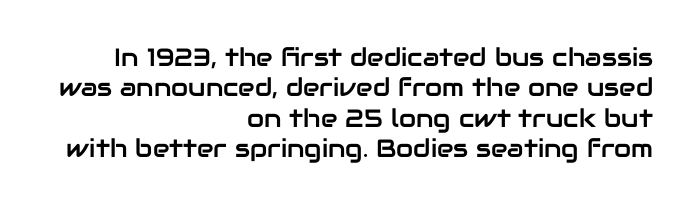
Q: Is the text italic (slanted)? A: No, it is upright.
Q: Is the text underlined? A: No.
Q: How is the paragraph aligned? A: Right-aligned.
Q: Is the spacing between letters normal or unusually wide? A: Normal.
